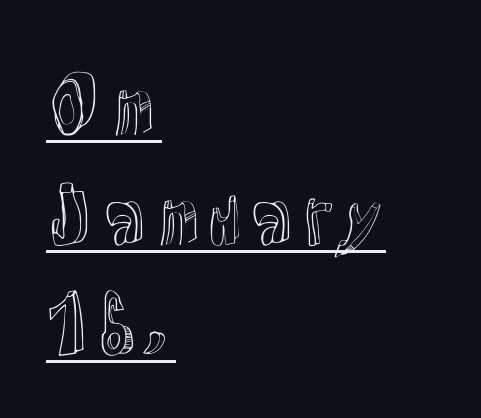
Q: Is the text italic (slanted)? A: No, it is upright.
Q: Is the text underlined? A: Yes.
Q: How is the paragraph aligned? A: Left-aligned.
Q: Is the spacing between letters normal or unusually wide? A: Normal.
Q: Is the spacing between lines tight, normal or loose? A: Normal.
Q: Width (condensed, normal, or wide)? A: Normal.
Q: x-height? A: Medium.
Q: Monospaced? A: No.
